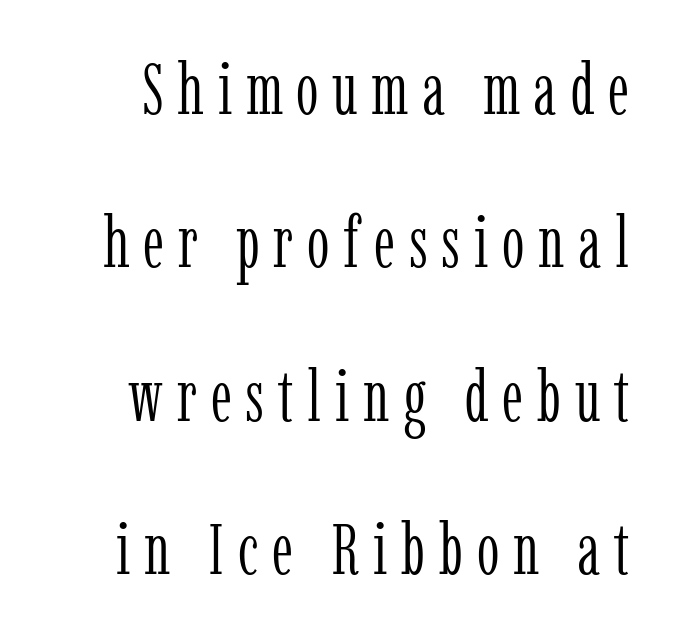
{"serif": "yes", "italic": "no", "bold": "no", "weight": "light", "width": "condensed", "stroke_contrast": "low", "x_height": "medium", "monospaced": "no", "underline": "no", "line_spacing": "loose", "line_spacing_ratio": 2.13, "glyph_px": 72}
